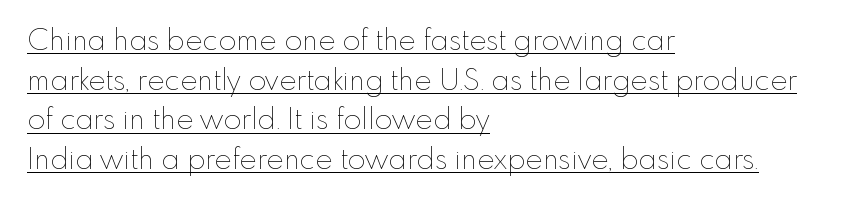
Letters have the restrained weight of plain body copy at most. Does the leading feel generous? No, just average. Is this a fixed-width face? No — the glyphs have proportional, varying widths. Visually the block forms a straight wall on the left and a jagged coastline on the right.
